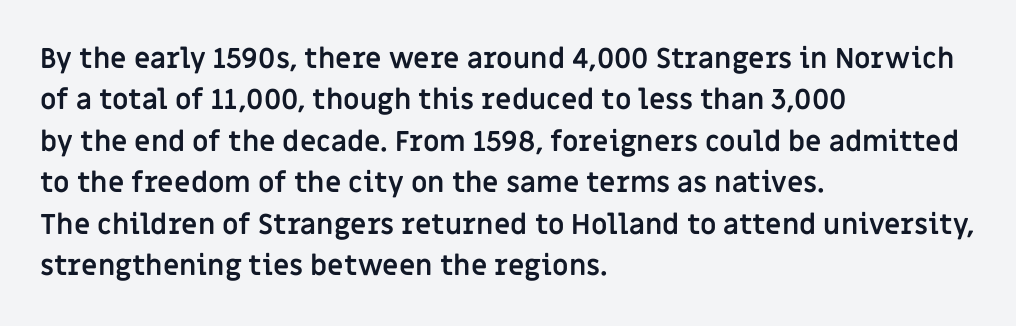
{"serif": "no", "italic": "no", "bold": "yes", "weight": "semibold", "width": "normal", "stroke_contrast": "low", "x_height": "large", "monospaced": "no", "underline": "no", "align": "left", "line_spacing": "normal", "line_spacing_ratio": 1.48, "letter_spacing": "normal", "letter_spacing_em": 0.0, "glyph_px": 28}
